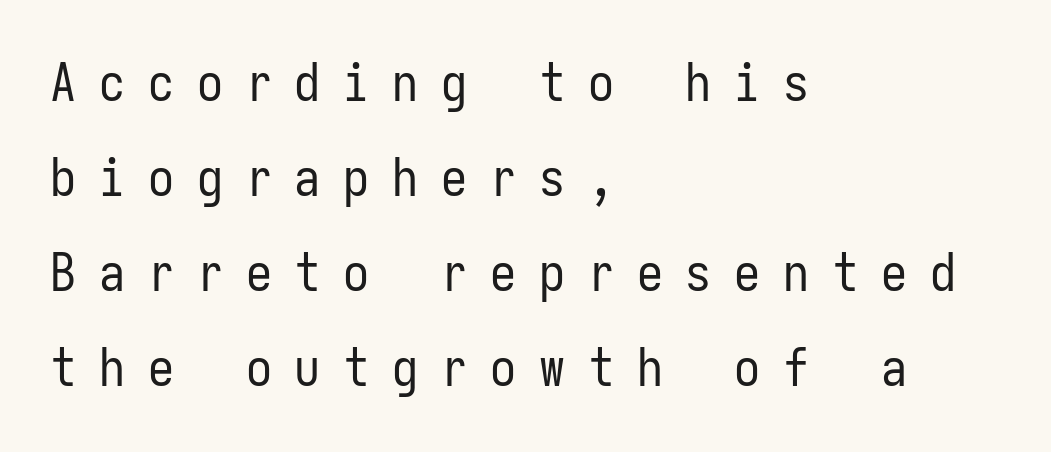
The specimen reads as upright at a glance. Every character here occupies the same horizontal width, giving the sample a typewriter-like rhythm. Each word looks stretched out because of the extra space between its letters. The rag falls on the right side of this text block.
